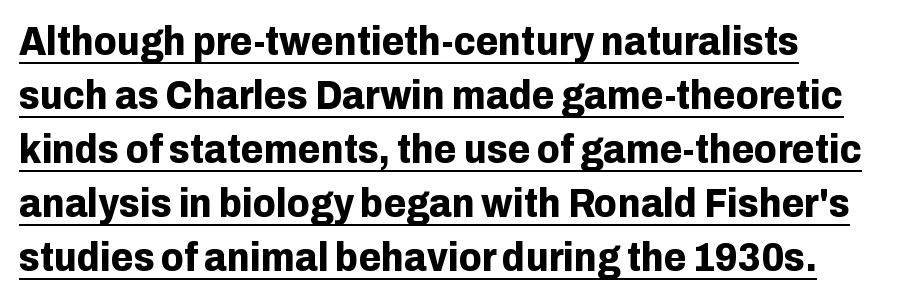
In terms of leading, this rendering sits right in the middle. Tracking here is standard; glyphs follow each other at the usual distance. A typesetter would call this proportional, since set widths differ per character. Notice how a bar underscores the lettering throughout.
